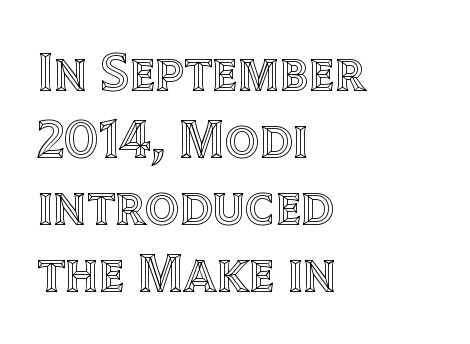
Every character sits straight up, as roman type does. Decoration check: the copy has no underline. This sample has the flowing, uneven cadence of proportional lettering. The lines are quadded left. Does extra space separate the letters? No, they use regular spacing.
